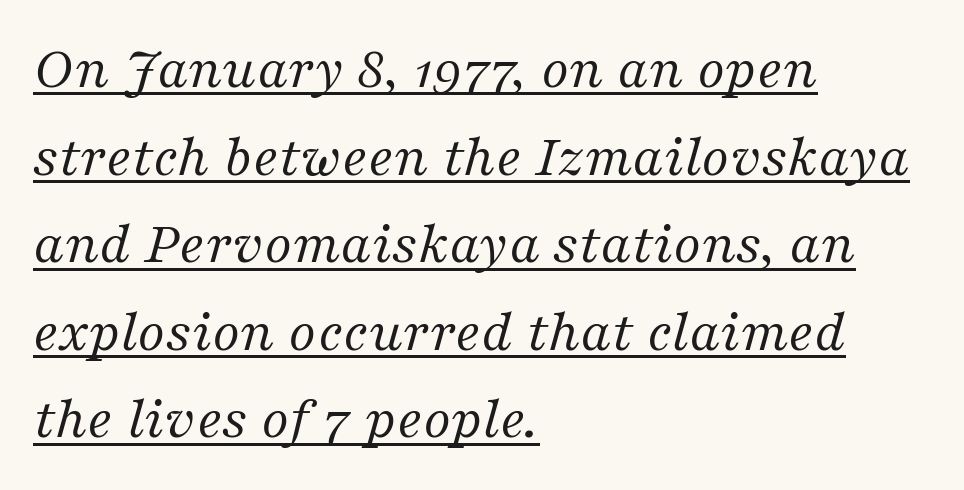
These lines stack with their left ends in a neat column. Looks like regular typesetting: each glyph gets only the width it needs. In terms of letterspacing, this is plain default setting. Regarding leading, the lines here are spaced in the standard way.
